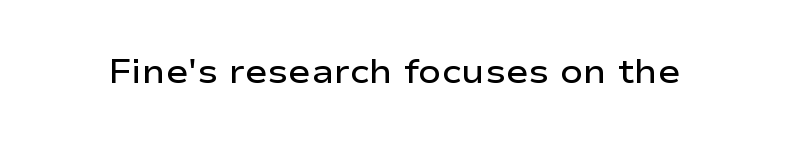
Q: Is the text bold? A: Semi-bold.
Q: Is the text italic (slanted)? A: No, it is upright.
Q: Is the typeface a serif or a sans-serif typeface? A: Sans-serif.
Q: Is the text underlined? A: No.
Q: Is the spacing between letters normal or unusually wide? A: Normal.
Q: Width (condensed, normal, or wide)? A: Wide.
Q: Stroke contrast? A: Low.
Q: x-height? A: Medium.
Q: Monospaced? A: No.
